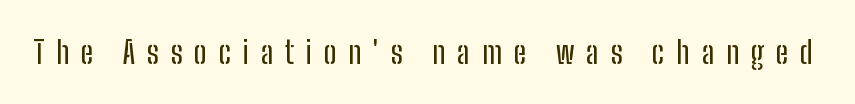
The image shows 31 px condensed sans-serif type, upright; set unusually wide letter spacing (+0.38 em), not underlined; low stroke contrast and a medium x-height.
